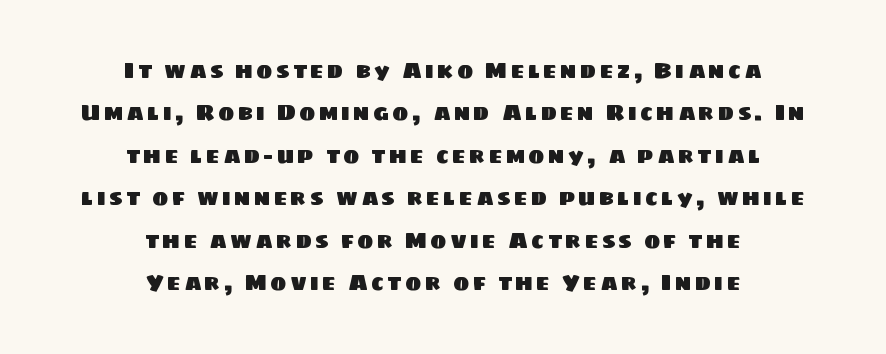
The image shows 22 px text type; set centered, loose line spacing (1.93x), not underlined.
